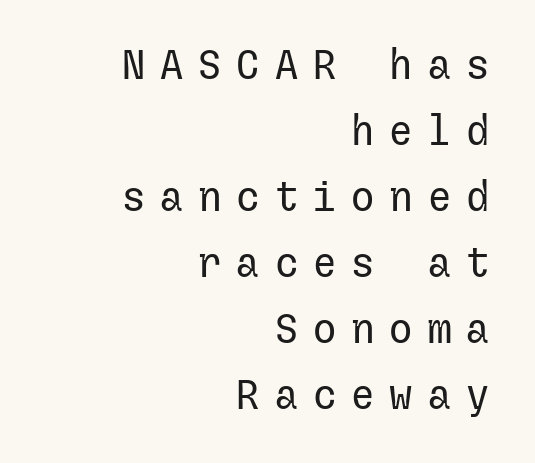
The image shows 42 px regular-weight sans-serif type, upright; set right-aligned, normal line spacing (1.57x), unusually wide letter spacing (+0.31 em), not underlined; low stroke contrast and a medium x-height.
